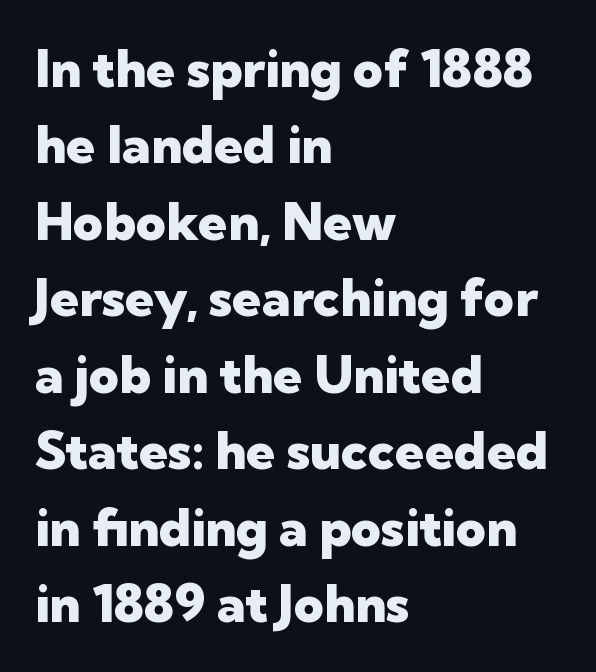
The image shows 52 px heavy sans-serif type, upright; set left-aligned, normal line spacing (1.47x), normal letter spacing, not underlined; low stroke contrast and a medium x-height.
